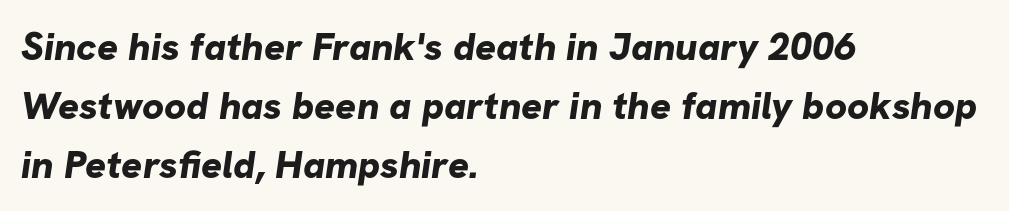
Is the block centered? No — it sits flush against the left margin. Does the leading feel generous? No, just average. This sample has the flowing, uneven cadence of proportional lettering. Is the type bold? Yes — the strokes are clearly thick and heavy.
